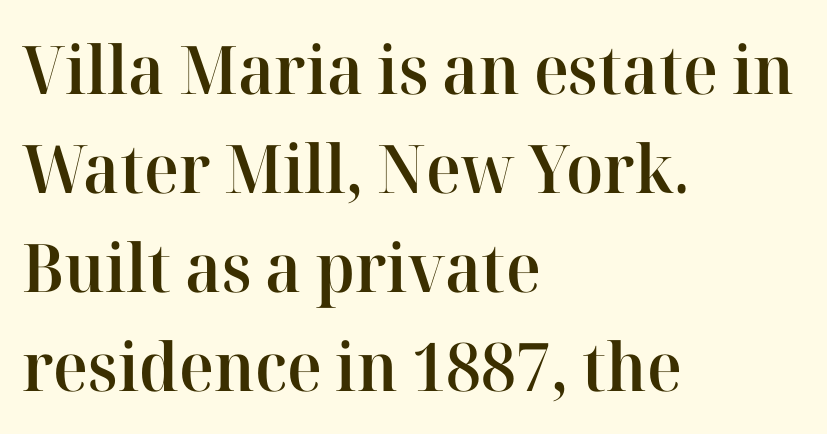
{"serif": "yes", "italic": "no", "bold": "semi", "weight": "semibold", "width": "normal", "stroke_contrast": "high", "x_height": "medium", "monospaced": "no", "underline": "no", "align": "left", "line_spacing": "normal", "line_spacing_ratio": 1.48, "letter_spacing": "normal", "letter_spacing_em": 0.0, "glyph_px": 67}
